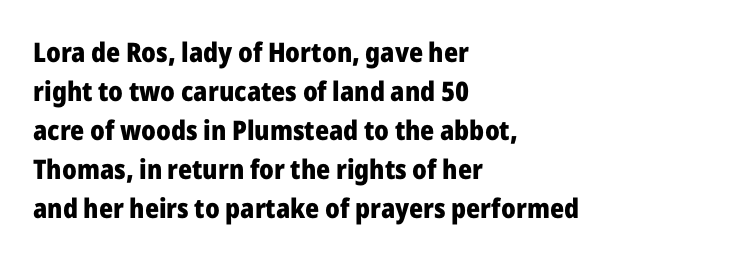
The image shows 27 px bold type, upright; set left-aligned, normal line spacing (1.44x), normal letter spacing, not underlined.
